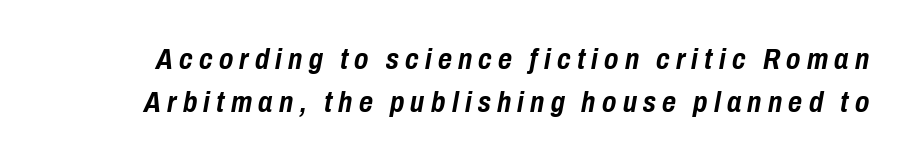
The image shows 30 px semibold, condensed type, italic (leaning right); set normal line spacing (1.42x), unusually wide letter spacing (+0.21 em), not underlined; low stroke contrast and a medium x-height.
